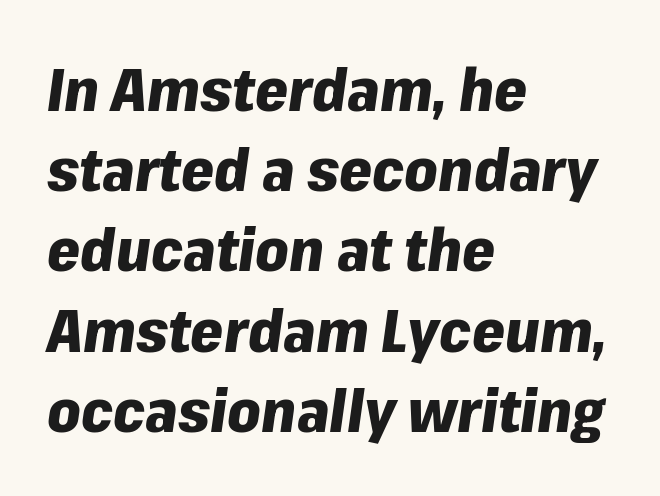
{"italic": "yes", "lean": "right", "slant_degrees": 8, "bold": "yes", "weight": "heavy", "width": "normal", "stroke_contrast": "low", "x_height": "medium", "monospaced": "no", "underline": "no", "align": "left", "line_spacing": "normal", "line_spacing_ratio": 1.36, "letter_spacing": "normal", "letter_spacing_em": 0.0, "glyph_px": 59}
